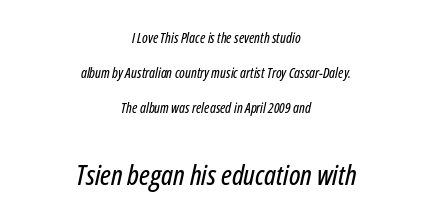
Is this a fixed-width face? No — the glyphs have proportional, varying widths. Is there much room between lines? Yes — plenty of vertical air separates them. Standard letterfit; no display-style spreading of the glyphs. Horizontally, the lines are justified to the midpoint only. Designer's note — italics engaged.
